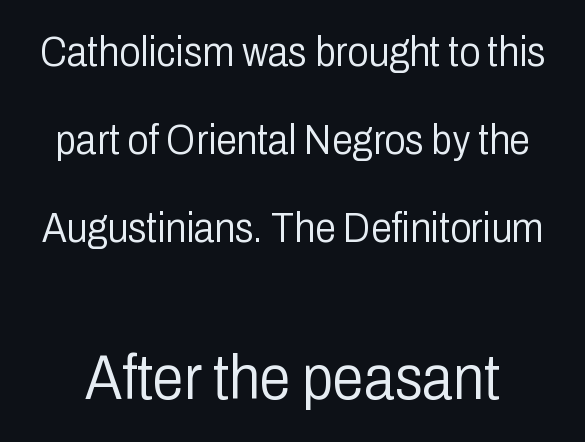
Q: Is the text bold? A: No.
Q: Is the text italic (slanted)? A: No, it is upright.
Q: Is the typeface a serif or a sans-serif typeface? A: Sans-serif.
Q: Is the text underlined? A: No.
Q: Is the spacing between letters normal or unusually wide? A: Normal.
Q: Is the spacing between lines tight, normal or loose? A: Loose.
Q: Which block of text is set in a larger size, the first (top) or the second (bottom)? A: The second (bottom) one.
Q: Width (condensed, normal, or wide)? A: Condensed.
Q: Stroke contrast? A: Low.
Q: x-height? A: Medium.
Q: Monospaced? A: No.
